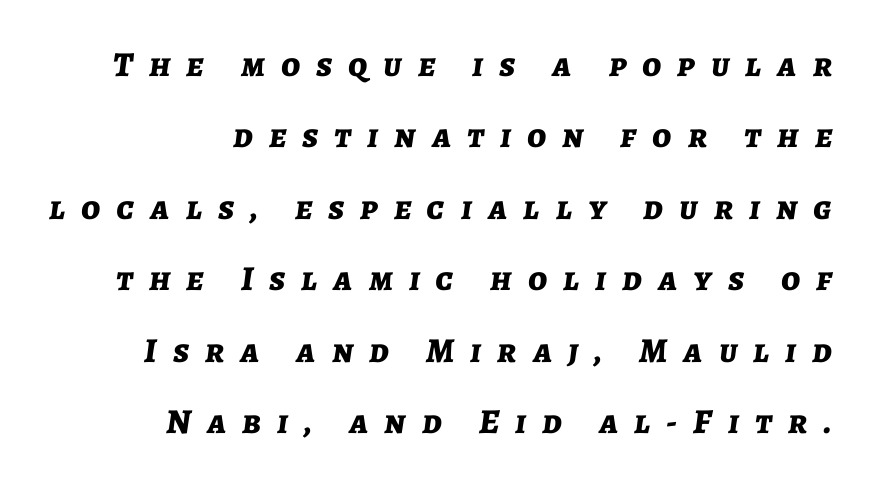
Q: Is the text bold? A: Yes.
Q: Is the text italic (slanted)? A: Yes, it leans right by about 7 degrees.
Q: Is the text underlined? A: No.
Q: How is the paragraph aligned? A: Right-aligned.
Q: Is the spacing between letters normal or unusually wide? A: Unusually wide.
Q: Is the spacing between lines tight, normal or loose? A: Loose.
Q: Width (condensed, normal, or wide)? A: Normal.
Q: Stroke contrast? A: Low.
Q: x-height? A: Medium.
Q: Monospaced? A: No.
